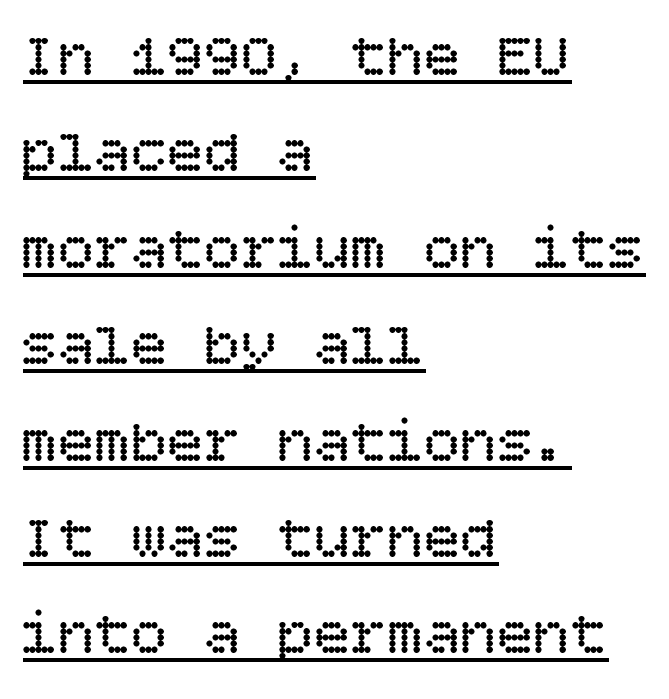
The image shows 61 px regular-weight type, upright; set left-aligned, normal line spacing (1.58x), normal letter spacing, underlined; low stroke contrast and a large x-height.
